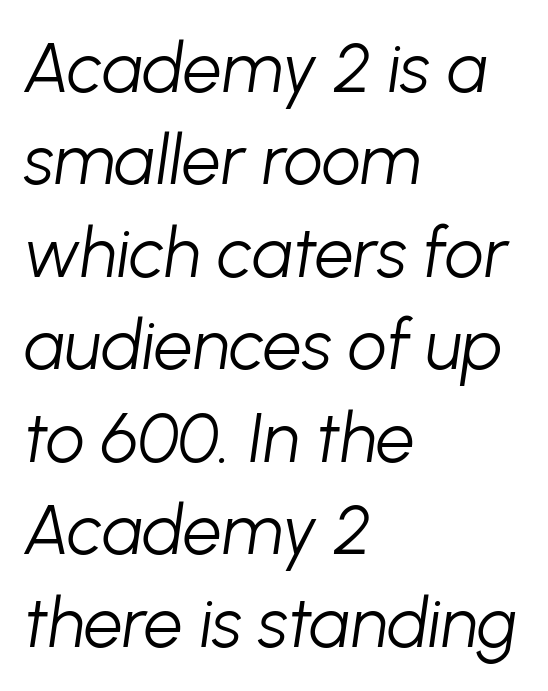
Q: Is the text bold? A: No.
Q: Is the text italic (slanted)? A: Yes, it leans right by about 8 degrees.
Q: Is the text underlined? A: No.
Q: How is the paragraph aligned? A: Left-aligned.
Q: Is the spacing between letters normal or unusually wide? A: Normal.
Q: Is the spacing between lines tight, normal or loose? A: Normal.
Q: Width (condensed, normal, or wide)? A: Normal.
Q: Stroke contrast? A: Low.
Q: x-height? A: Medium.
Q: Monospaced? A: No.
